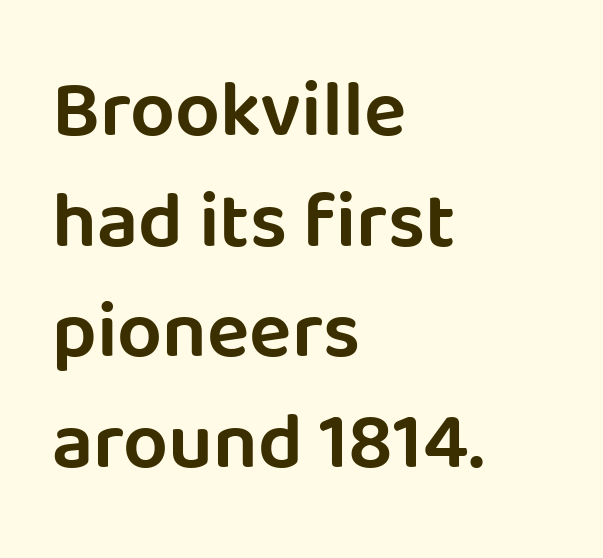
Ascenders rise straight up at ninety degrees. Typeset ragged right — the left edge is the straight one. You could not count columns in this text — the font is proportionally spaced. Each new line begins a customary step beneath the previous one. The rendering keeps characters at their native spacing.
